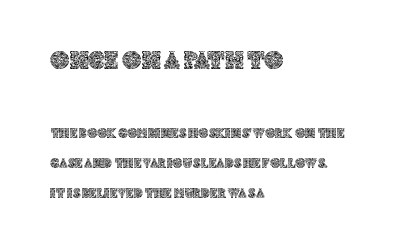
The image shows 26 px text type, upright; set left-aligned, loose line spacing (2.15x), normal letter spacing, not underlined; the first (top) block is 1.86x larger.
